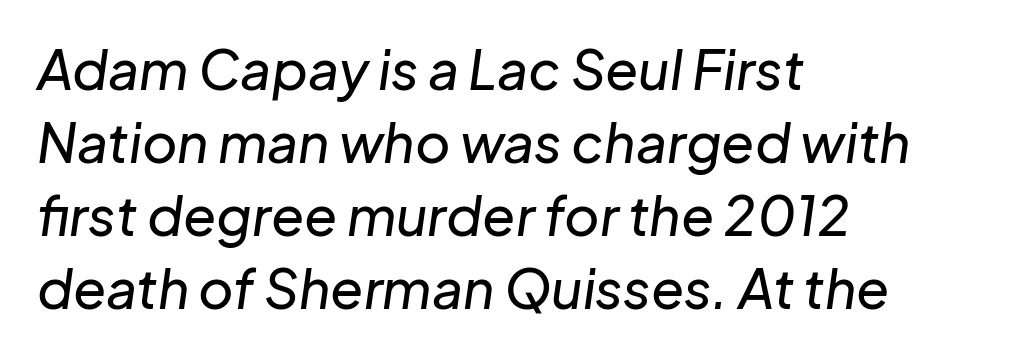
Q: Is the text italic (slanted)? A: Yes, it leans right by about 8 degrees.
Q: Is the text underlined? A: No.
Q: How is the paragraph aligned? A: Left-aligned.
Q: Is the spacing between letters normal or unusually wide? A: Normal.
Q: Is the spacing between lines tight, normal or loose? A: Normal.
Q: Width (condensed, normal, or wide)? A: Normal.
Q: Stroke contrast? A: Low.
Q: x-height? A: Medium.
Q: Monospaced? A: No.
